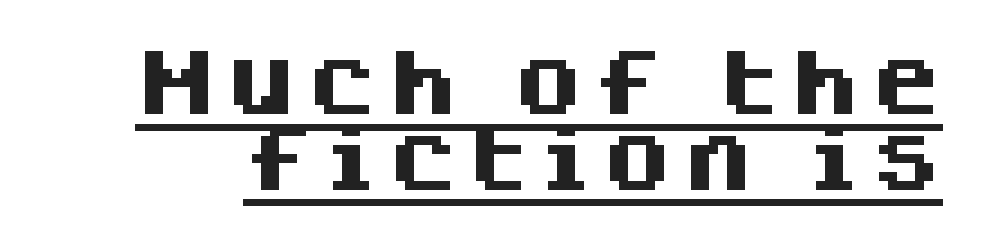
The image shows 72 px heavy sans-serif type, upright; set tight line spacing (1.05x), underlined; medium stroke contrast and a large x-height.
